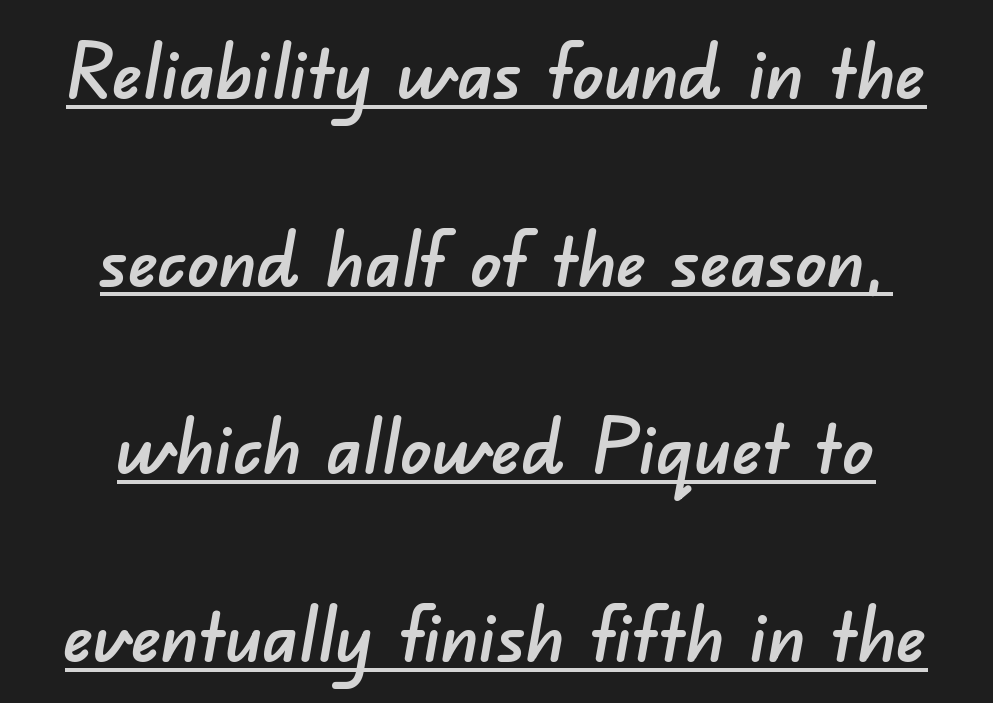
The image shows 76 px sans-serif type; set centered, loose line spacing (2.47x), normal letter spacing, underlined; low stroke contrast and a small x-height.
